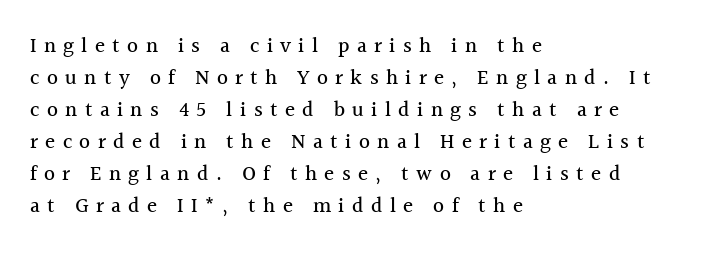
{"italic": "no", "underline": "no", "align": "left", "line_spacing": "normal", "line_spacing_ratio": 1.52, "letter_spacing": "wide", "letter_spacing_em": 0.35, "glyph_px": 21}
